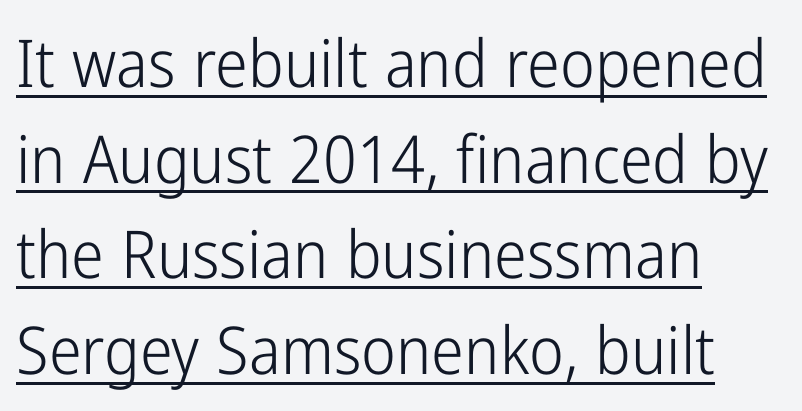
Reading down the column, the eye jumps a familiar distance to each next line. The string is rendered with underlining switched on. Ordinary non-slanted type is in use. The setting favours the left margin, as ordinary paragraphs usually do.
